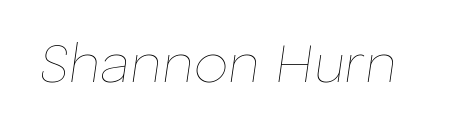
Q: Is the text bold? A: No.
Q: Is the text italic (slanted)? A: Yes, it leans right by about 8 degrees.
Q: Is the text underlined? A: No.
Q: Is the spacing between letters normal or unusually wide? A: Normal.
Q: Width (condensed, normal, or wide)? A: Normal.
Q: Stroke contrast? A: Low.
Q: x-height? A: Medium.
Q: Monospaced? A: No.
